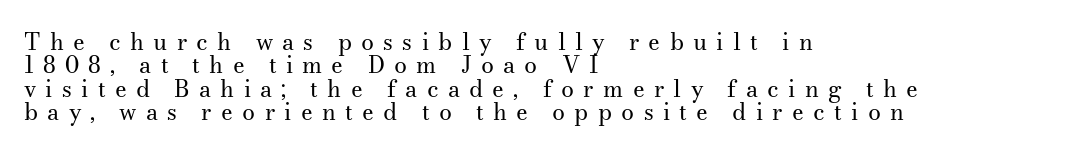
Q: Is the text bold? A: No.
Q: Is the text italic (slanted)? A: No, it is upright.
Q: Is the text underlined? A: No.
Q: How is the paragraph aligned? A: Left-aligned.
Q: Is the spacing between letters normal or unusually wide? A: Unusually wide.
Q: Is the spacing between lines tight, normal or loose? A: Tight.
